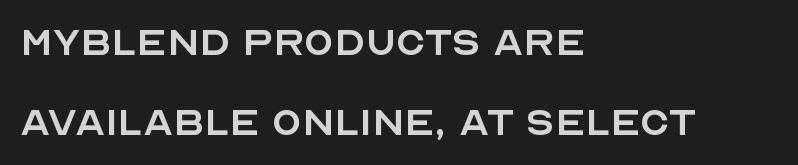
The image shows 49 px regular-weight sans-serif type, upright; set left-aligned, normal line spacing (1.63x), normal letter spacing, not underlined; a large x-height.
